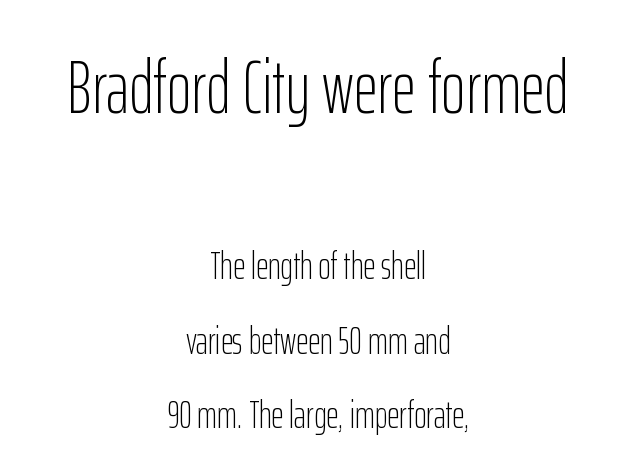
Q: Is the text bold? A: No.
Q: Is the text italic (slanted)? A: No, it is upright.
Q: Is the typeface a serif or a sans-serif typeface? A: Sans-serif.
Q: Is the text underlined? A: No.
Q: How is the paragraph aligned? A: Centered.
Q: Is the spacing between letters normal or unusually wide? A: Normal.
Q: Is the spacing between lines tight, normal or loose? A: Loose.
Q: Which block of text is set in a larger size, the first (top) or the second (bottom)? A: The first (top) one.
Q: Width (condensed, normal, or wide)? A: Condensed.
Q: Stroke contrast? A: Low.
Q: x-height? A: Medium.
Q: Monospaced? A: No.
